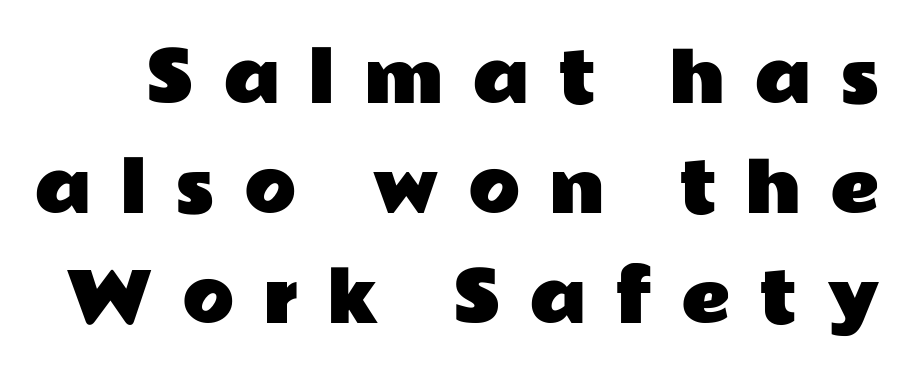
{"serif": "no", "italic": "no", "width": "wide", "stroke_contrast": "low", "x_height": "medium", "monospaced": "no", "underline": "no", "line_spacing": "normal", "line_spacing_ratio": 1.62, "letter_spacing": "wide", "letter_spacing_em": 0.42, "glyph_px": 68}
